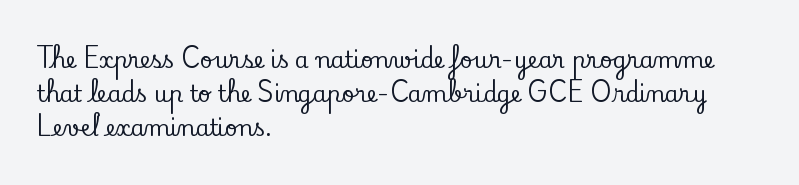
The image shows 22 px text type, upright; set left-aligned, normal line spacing (1.55x), normal letter spacing, not underlined.
